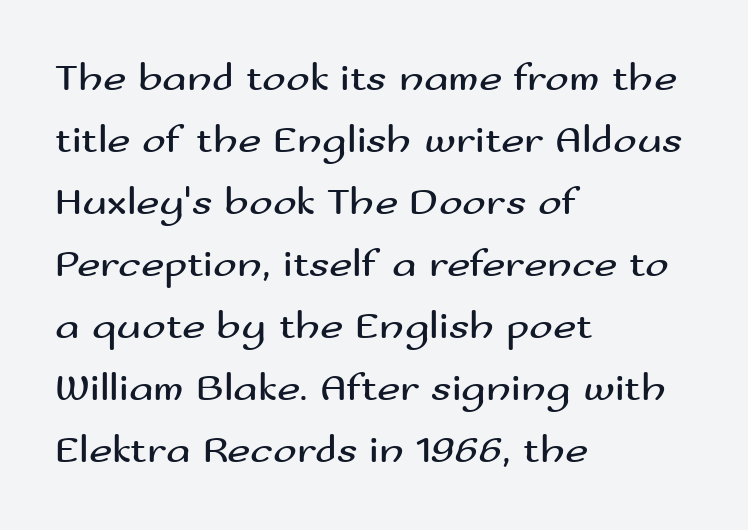
The image shows 40 px regular-weight, wide sans-serif type, upright; set left-aligned, normal line spacing (1.55x), normal letter spacing, not underlined; medium stroke contrast and a small x-height.
